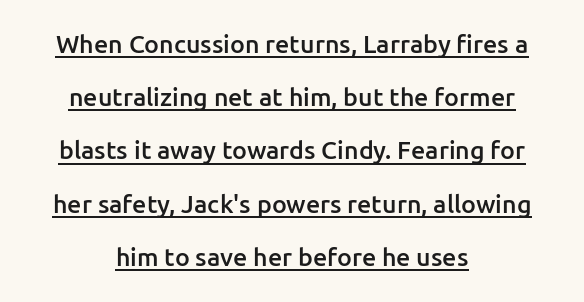
{"italic": "no", "bold": "semi", "underline": "yes", "align": "center", "line_spacing": "loose", "line_spacing_ratio": 2.13, "letter_spacing": "normal", "letter_spacing_em": 0.0, "glyph_px": 25}
